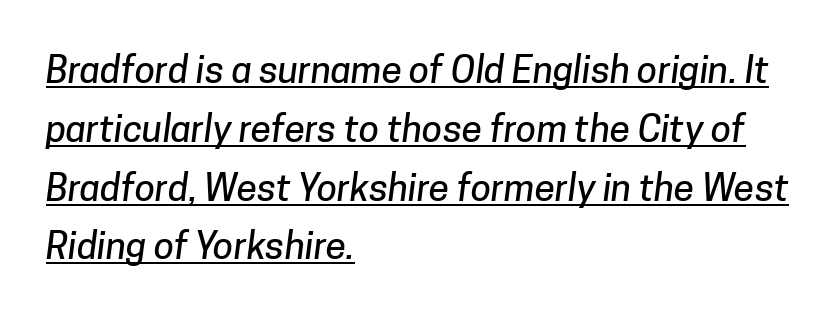
Q: Is the typeface a serif or a sans-serif typeface? A: Sans-serif.
Q: Is the text underlined? A: Yes.
Q: How is the paragraph aligned? A: Left-aligned.
Q: Is the spacing between letters normal or unusually wide? A: Normal.
Q: Is the spacing between lines tight, normal or loose? A: Normal.
Q: Width (condensed, normal, or wide)? A: Normal.
Q: Stroke contrast? A: Low.
Q: x-height? A: Medium.
Q: Monospaced? A: No.
